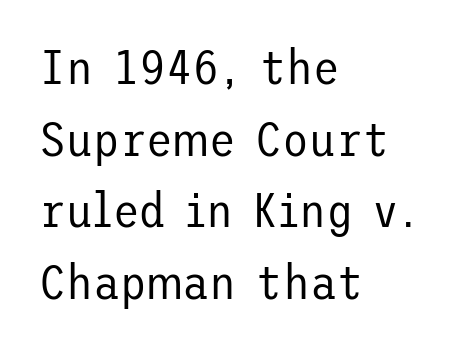
{"serif": "no", "italic": "no", "bold": "no", "weight": "regular", "width": "normal", "stroke_contrast": "low", "x_height": "medium", "underline": "no", "align": "left", "line_spacing": "normal", "line_spacing_ratio": 1.46, "letter_spacing": "normal", "letter_spacing_em": 0.0, "glyph_px": 49}
